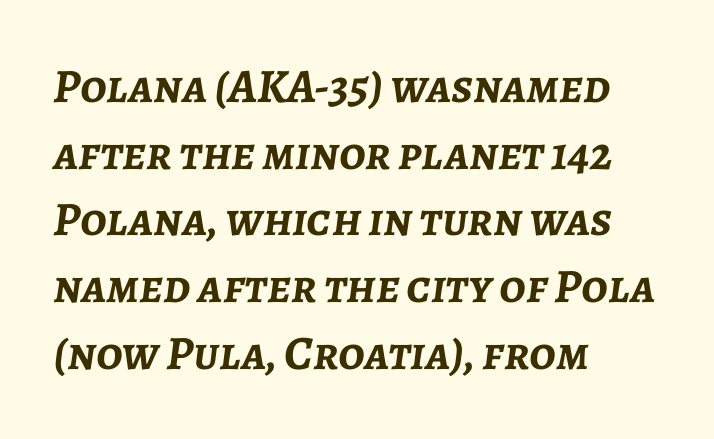
Q: Is the text bold? A: Yes.
Q: Is the text italic (slanted)? A: Yes, it leans right by about 7 degrees.
Q: Is the text underlined? A: No.
Q: How is the paragraph aligned? A: Left-aligned.
Q: Is the spacing between letters normal or unusually wide? A: Normal.
Q: Is the spacing between lines tight, normal or loose? A: Normal.
Q: Width (condensed, normal, or wide)? A: Normal.
Q: Stroke contrast? A: Low.
Q: x-height? A: Medium.
Q: Monospaced? A: No.
